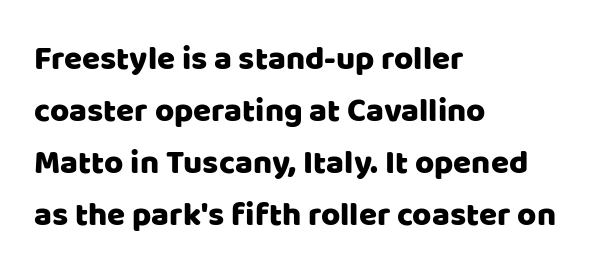
Q: Is the text italic (slanted)? A: No, it is upright.
Q: Is the typeface a serif or a sans-serif typeface? A: Sans-serif.
Q: Is the text underlined? A: No.
Q: How is the paragraph aligned? A: Left-aligned.
Q: Is the spacing between letters normal or unusually wide? A: Normal.
Q: Is the spacing between lines tight, normal or loose? A: Normal.
Q: Width (condensed, normal, or wide)? A: Normal.
Q: Stroke contrast? A: Low.
Q: x-height? A: Large.
Q: Monospaced? A: No.
